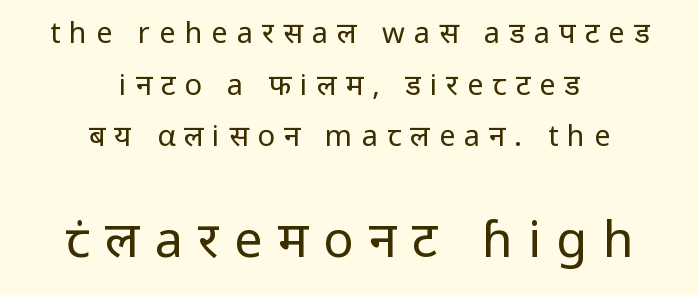
{"serif": "no", "italic": "no", "bold": "no", "weight": "regular", "width": "normal", "stroke_contrast": "low", "x_height": "medium", "monospaced": "no", "underline": "no", "align": "center", "line_spacing_ratio": 1.78, "letter_spacing": "wide", "letter_spacing_em": 0.31, "larger_block": "second", "size_ratio": 1.72, "glyph_px": 50}
